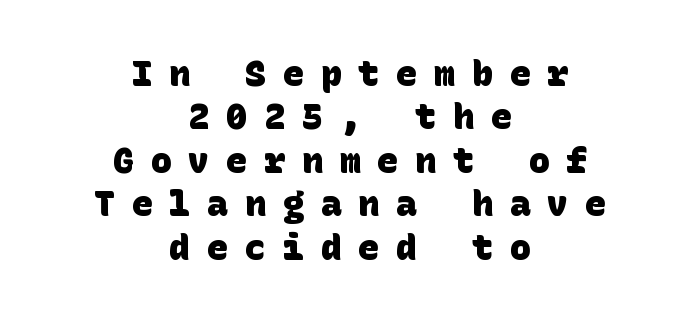
Q: Is the text bold? A: Yes.
Q: Is the typeface a serif or a sans-serif typeface? A: Sans-serif.
Q: Is the text underlined? A: No.
Q: How is the paragraph aligned? A: Centered.
Q: Is the spacing between letters normal or unusually wide? A: Unusually wide.
Q: Width (condensed, normal, or wide)? A: Normal.
Q: Stroke contrast? A: Low.
Q: x-height? A: Large.
